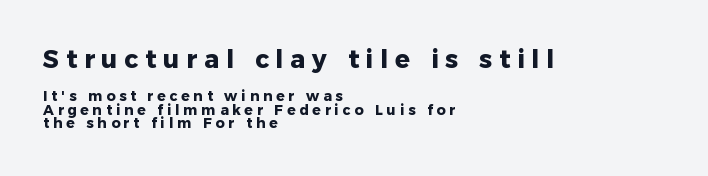
{"italic": "no", "bold": "yes", "underline": "no", "align": "left", "line_spacing": "tight", "line_spacing_ratio": 0.97, "letter_spacing": "wide", "letter_spacing_em": 0.27, "larger_block": "first", "size_ratio": 1.79, "glyph_px": 25}
